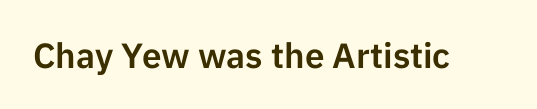
The image shows 35 px sans-serif type, upright; set normal letter spacing, not underlined; low stroke contrast and a medium x-height.
